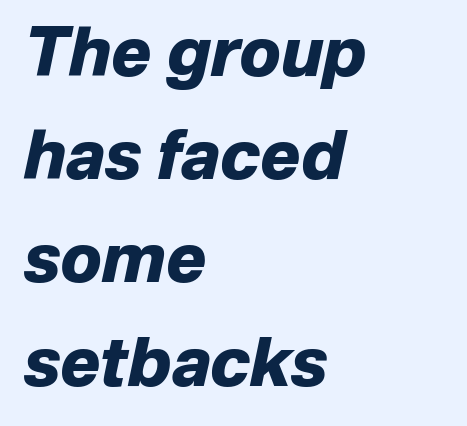
{"italic": "yes", "lean": "right", "slant_degrees": 12, "bold": "yes", "weight": "heavy", "width": "normal", "stroke_contrast": "low", "x_height": "medium", "monospaced": "no", "underline": "no", "align": "left", "line_spacing": "normal", "line_spacing_ratio": 1.54, "letter_spacing": "normal", "letter_spacing_em": 0.0, "glyph_px": 67}
